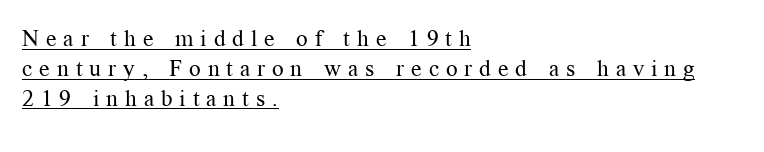
Q: Is the text bold? A: No.
Q: Is the text italic (slanted)? A: No, it is upright.
Q: Is the text underlined? A: Yes.
Q: How is the paragraph aligned? A: Left-aligned.
Q: Is the spacing between letters normal or unusually wide? A: Unusually wide.
Q: Is the spacing between lines tight, normal or loose? A: Normal.
